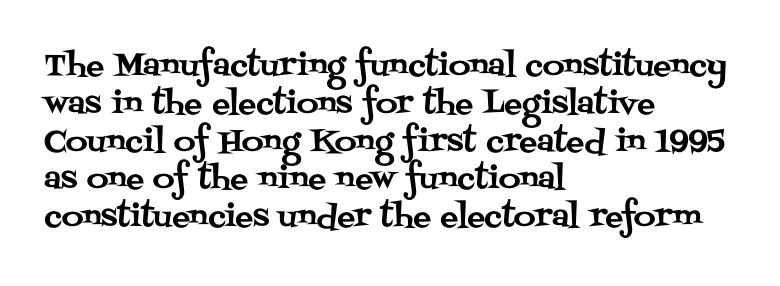
{"serif": "yes", "italic": "no", "width": "normal", "stroke_contrast": "medium", "x_height": "large", "monospaced": "no", "underline": "no", "align": "left", "line_spacing": "normal", "line_spacing_ratio": 1.26, "letter_spacing": "normal", "letter_spacing_em": 0.0, "glyph_px": 30}
